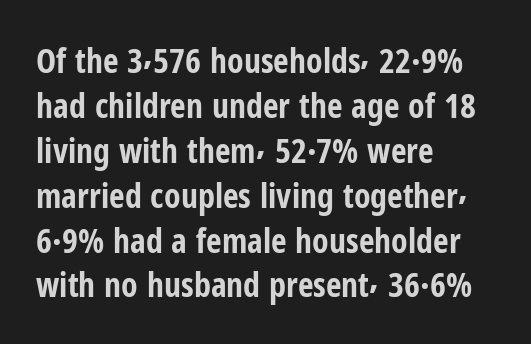
Regarding serifs, this sample does without them. All the whitespace from short lines collects on the right. Unlike italic type, these characters show no tilt at all. Normally led — the rows are evenly, conventionally spaced. The type is set solid horizontally, with unmodified tracking. Check the space under the baseline: it is left empty.
